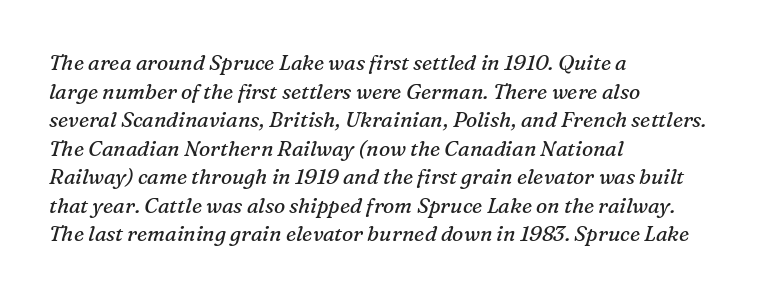
Q: Is the text bold? A: No.
Q: Is the text italic (slanted)? A: Yes, it leans right by about 16 degrees.
Q: Is the text underlined? A: No.
Q: How is the paragraph aligned? A: Left-aligned.
Q: Is the spacing between letters normal or unusually wide? A: Normal.
Q: Is the spacing between lines tight, normal or loose? A: Normal.
